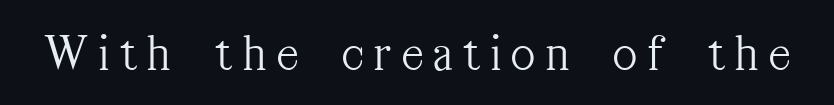
On a weight scale, this lands at 450 or below. Descenders hang freely into open space. Unlike italic type, these characters show no tilt at all. Caption: expanded tracking, letters set apart.
